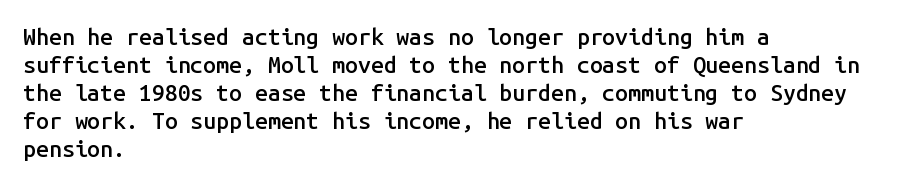
Alignment: flush left. Short note: letters normally spaced. The space directly below the letters is spotless. It's the straight-up-and-down kind of type. Stroke thickness is moderately raised; the sample reads as semibold.
